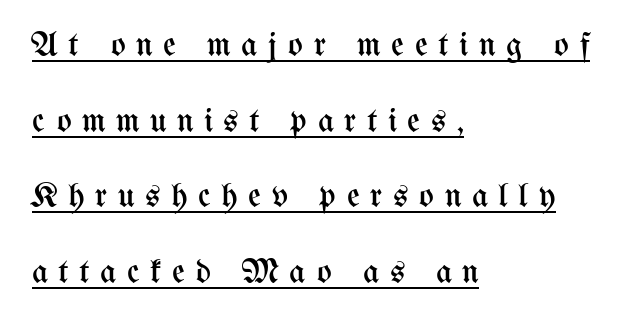
Does extra space separate the letters? Yes, quite a lot of it. A rule runs beneath these lines of type. The typography opts for an upright posture over an oblique one. Quick note: interline space is abundant. A student would call this left alignment; a typographer would say flush left, rag right.
